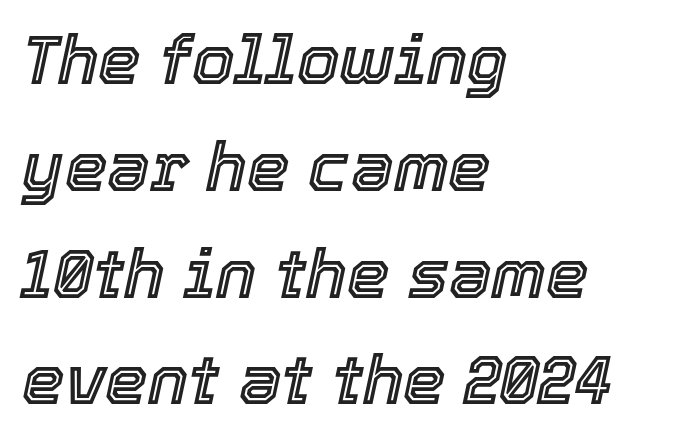
The image shows 68 px text type, italic (leaning right); set left-aligned, normal line spacing (1.57x), normal letter spacing, not underlined; a medium x-height.
